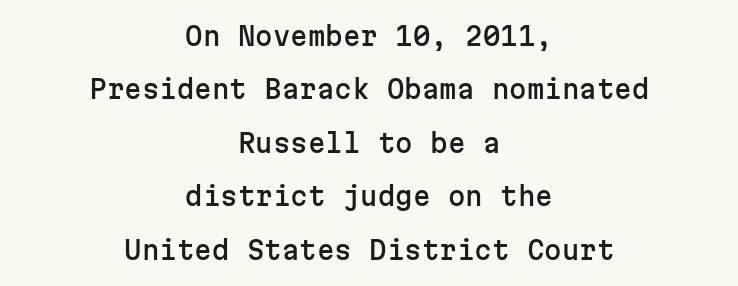
The image shows 25 px text type, upright; set centered, loose line spacing (2.14x), normal letter spacing, not underlined.
